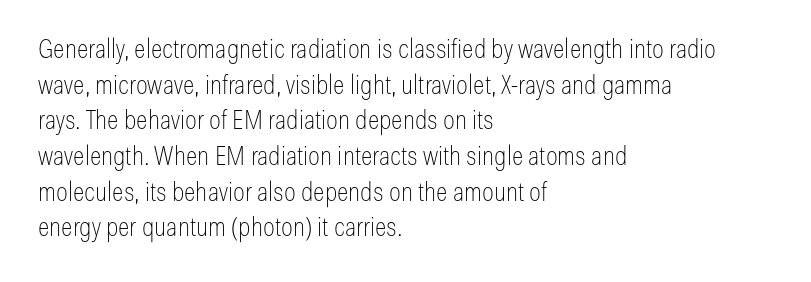
Notice how descenders clear the ascenders below comfortably — that's standard leading. Rule under the text: the space is simply empty. This rendering uses left alignment, leaving the right contour irregular. The type sits square on the baseline with zero lean. The font sits on the lighter half of the weight spectrum, regular included. The gaps between neighbouring characters are ordinary and unremarkable.
